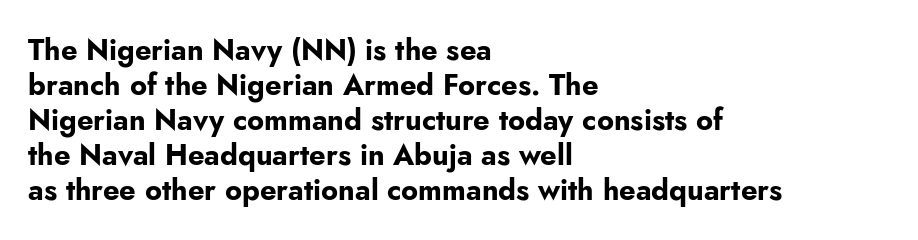
Note the varied advance widths — an 'i' is clearly narrower than an 'm'. No extra tracking has been applied to these lines. Notice how thick the strokes are: this is what a full bold looks like. The zone under the glyphs is completely vacant.
